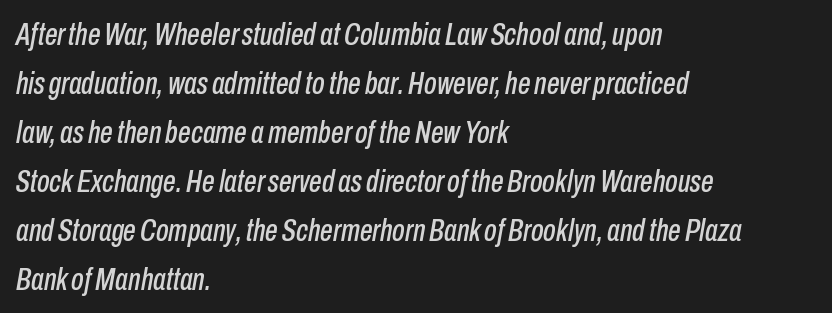
The passage shown has conventional tracking throughout. The foot of each line stays bare and open. The rendering uses natural spacing where letterforms have individual widths. Horizontal bands of white between lines are of average thickness. The text block is weighted toward the left margin, trailing off unevenly rightward. You can tell it's italic because the verticals aren't actually vertical.
